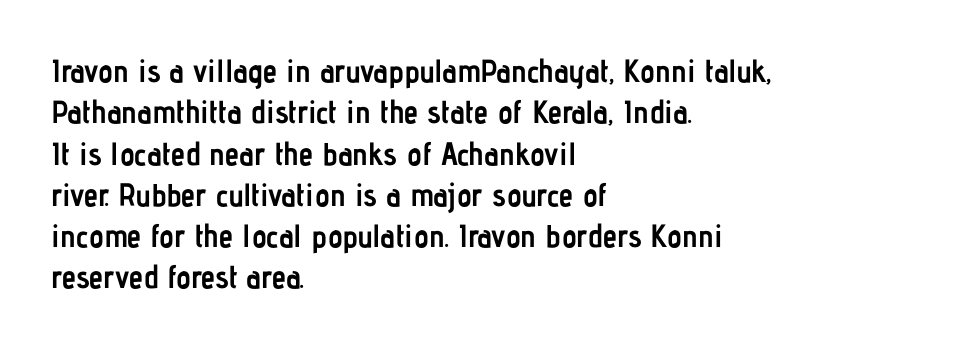
{"serif": "no", "italic": "no", "bold": "yes", "weight": "semibold", "width": "condensed", "stroke_contrast": "low", "x_height": "medium", "monospaced": "no", "underline": "no", "align": "left", "line_spacing": "normal", "line_spacing_ratio": 1.29, "letter_spacing": "normal", "letter_spacing_em": 0.0, "glyph_px": 32}
